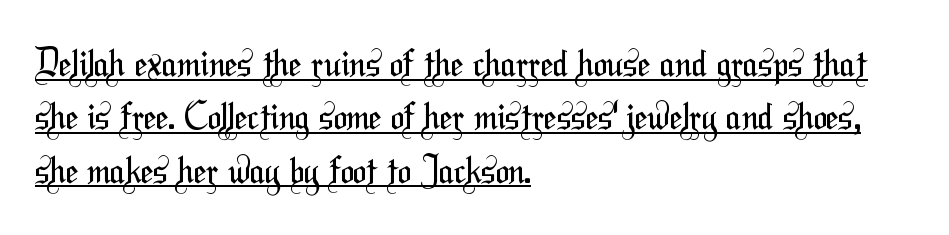
A typographer would call this underscored text. These lines are rendered in a variable-pitch font. A typesetter would call this zero additional tracking. I'd call this a sans setting — the letters go barefoot. These lines sit exactly where default settings would place them.
